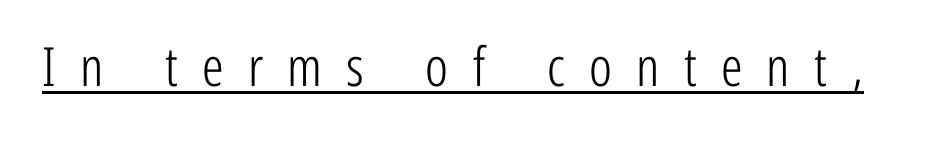
{"serif": "no", "italic": "no", "bold": "no", "weight": "light", "width": "condensed", "stroke_contrast": "low", "x_height": "medium", "monospaced": "no", "underline": "yes", "letter_spacing": "wide", "letter_spacing_em": 0.45, "glyph_px": 54}
